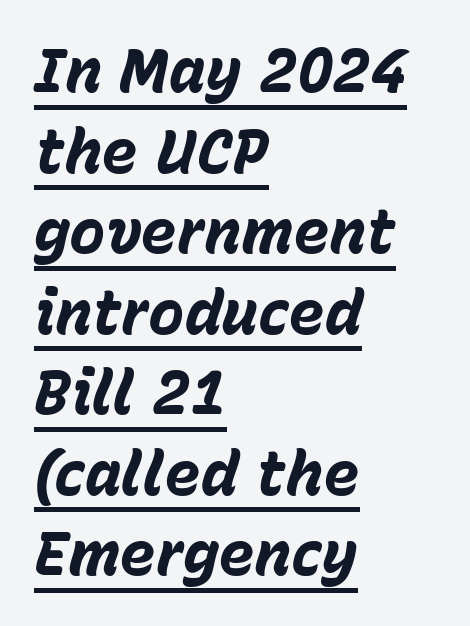
The image shows 61 px bold type, italic (leaning right); set left-aligned, normal line spacing (1.32x), normal letter spacing, underlined; low stroke contrast and a medium x-height.
